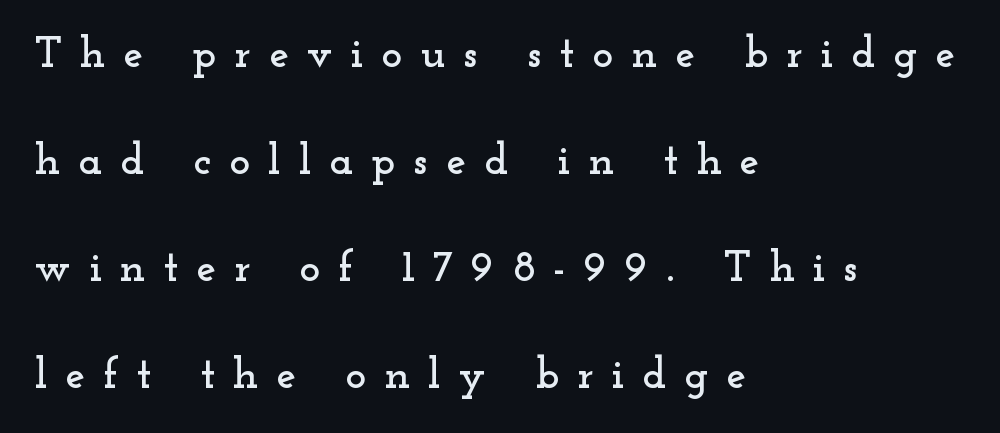
Q: Is the text italic (slanted)? A: No, it is upright.
Q: Is the typeface a serif or a sans-serif typeface? A: Serif.
Q: Is the text underlined? A: No.
Q: How is the paragraph aligned? A: Left-aligned.
Q: Is the spacing between letters normal or unusually wide? A: Unusually wide.
Q: Is the spacing between lines tight, normal or loose? A: Loose.
Q: Width (condensed, normal, or wide)? A: Wide.
Q: Stroke contrast? A: Low.
Q: x-height? A: Small.
Q: Monospaced? A: No.
